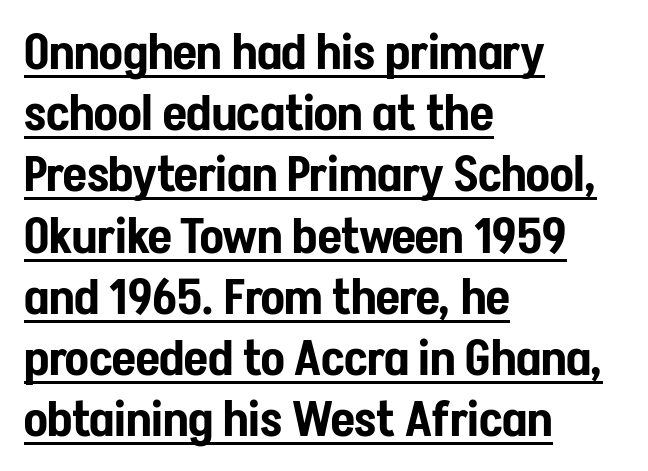
Like a heading marked for emphasis, these lines bear an underscore. Is this a fixed-width face? No — the glyphs have proportional, varying widths. Is there any slant? The stems are plumb. Honestly, the letter spacing is just normal — you wouldn't notice it. The rag falls on the right side of this text block. Classification — sans serif.
